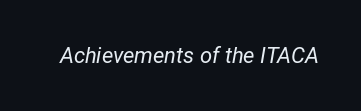
Compared with typical body copy, the letter spacing here is the same. Style check: oblique. Stems here are at most as thick as an everyday book face. Bare-footed words on every line.
